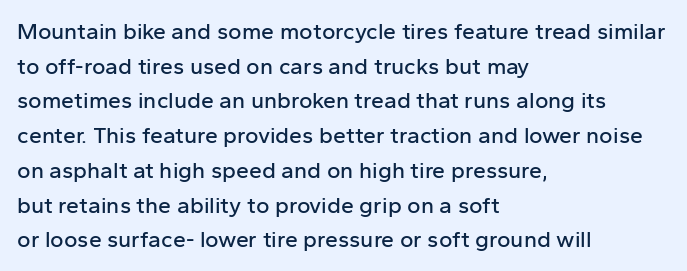
Q: Is the text italic (slanted)? A: No, it is upright.
Q: Is the text underlined? A: No.
Q: How is the paragraph aligned? A: Left-aligned.
Q: Is the spacing between letters normal or unusually wide? A: Normal.
Q: Is the spacing between lines tight, normal or loose? A: Normal.
